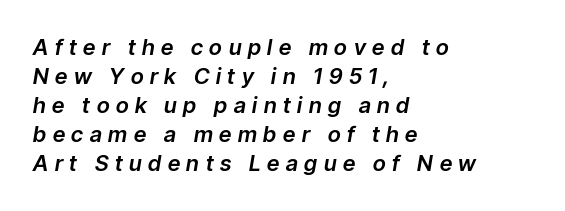
{"italic": "yes", "lean": "right", "slant_degrees": 9, "underline": "no", "align": "left", "line_spacing": "normal", "line_spacing_ratio": 1.32, "letter_spacing": "wide", "letter_spacing_em": 0.3, "glyph_px": 22}
